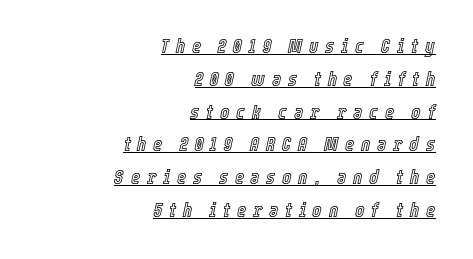
The glyphs look as if they've been sheared to an angle. The space between consecutive lines is moderate. Here the glyphs are tracked loosely, breaking word shapes into spaced letters. These lines are set flush right with a ragged left edge. Check the space under the baseline: a stroke is drawn there.
